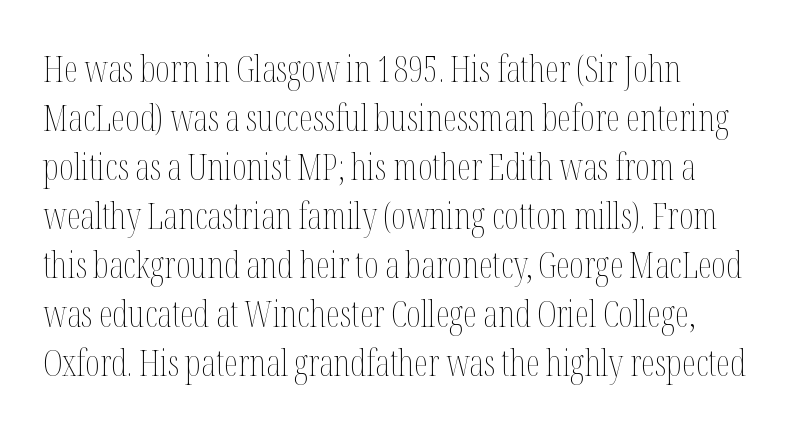
Q: Is the text bold? A: No.
Q: Is the text italic (slanted)? A: No, it is upright.
Q: Is the text underlined? A: No.
Q: Is the spacing between letters normal or unusually wide? A: Normal.
Q: Is the spacing between lines tight, normal or loose? A: Normal.
Q: Width (condensed, normal, or wide)? A: Condensed.
Q: Stroke contrast? A: Medium.
Q: x-height? A: Medium.
Q: Monospaced? A: No.
